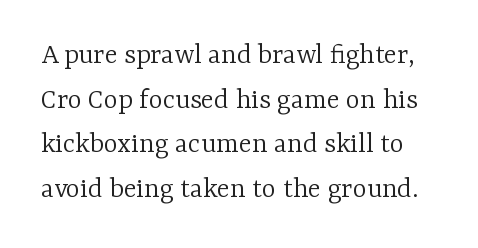
The image shows 30 px light serif type, upright; set normal line spacing (1.49x), normal letter spacing, not underlined; low stroke contrast and a medium x-height.
